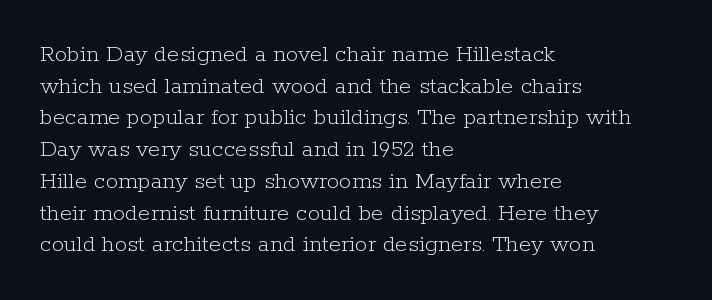
{"italic": "no", "bold": "no", "underline": "no", "align": "left", "line_spacing": "normal", "line_spacing_ratio": 1.27, "letter_spacing": "normal", "letter_spacing_em": 0.0, "glyph_px": 25}
